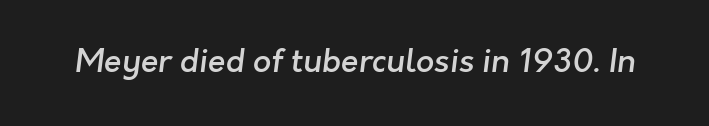
Q: Is the text bold? A: Semi-bold.
Q: Is the typeface a serif or a sans-serif typeface? A: Sans-serif.
Q: Is the text underlined? A: No.
Q: Is the spacing between letters normal or unusually wide? A: Normal.
Q: Width (condensed, normal, or wide)? A: Normal.
Q: Stroke contrast? A: Low.
Q: x-height? A: Medium.
Q: Monospaced? A: No.
